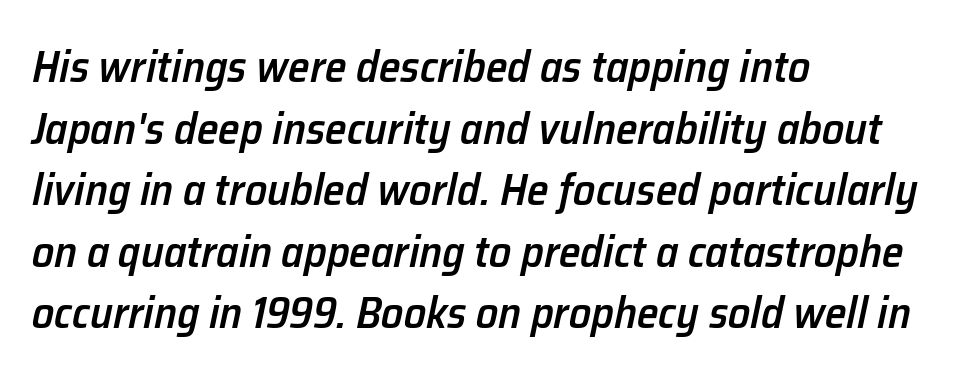
{"italic": "yes", "lean": "right", "slant_degrees": 12, "bold": "semi", "weight": "semibold", "width": "normal", "stroke_contrast": "low", "x_height": "medium", "monospaced": "no", "underline": "no", "align": "left", "line_spacing": "normal", "line_spacing_ratio": 1.4, "letter_spacing": "normal", "letter_spacing_em": 0.0, "glyph_px": 44}
